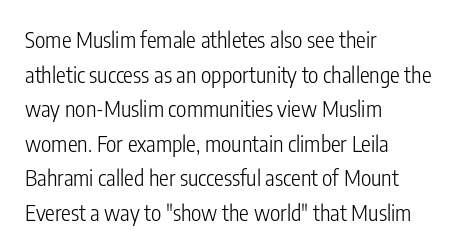
The image shows 22 px text type, upright; set left-aligned, normal line spacing (1.57x), normal letter spacing, not underlined.
